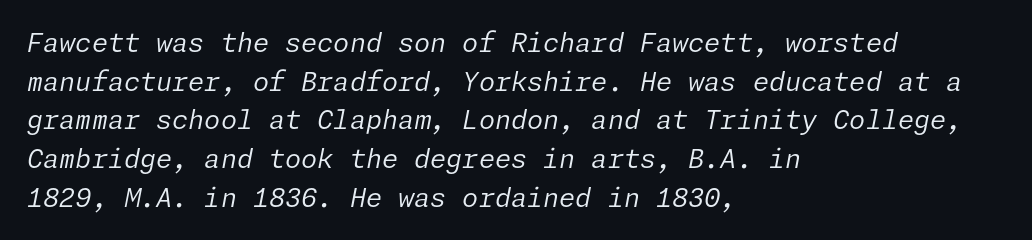
Q: Is the text bold? A: No.
Q: Is the text italic (slanted)? A: Yes, it leans right by about 11 degrees.
Q: Is the text underlined? A: No.
Q: How is the paragraph aligned? A: Left-aligned.
Q: Is the spacing between letters normal or unusually wide? A: Normal.
Q: Is the spacing between lines tight, normal or loose? A: Normal.
